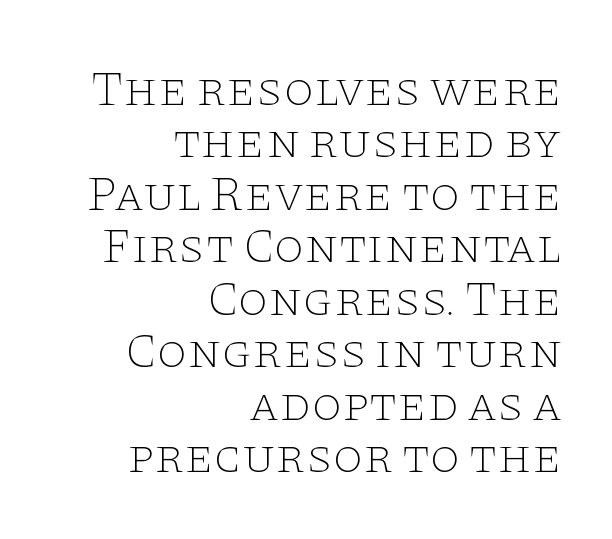
The paragraph has a hard right edge and a soft left edge. The font is comparable to plain body text, perhaps lighter. Posture: vertical. One glance says dense: line gaps are narrower than usual. Lines of text with bare space underneath.
